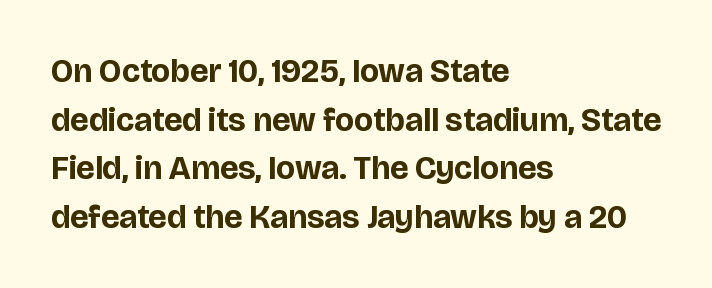
Standard letterfit; no display-style spreading of the glyphs. The passage shown is typeset with a sans-serif family. Is the type bold? Yes — the strokes are clearly thick and heavy. Looks like regular typesetting: each glyph gets only the width it needs.
